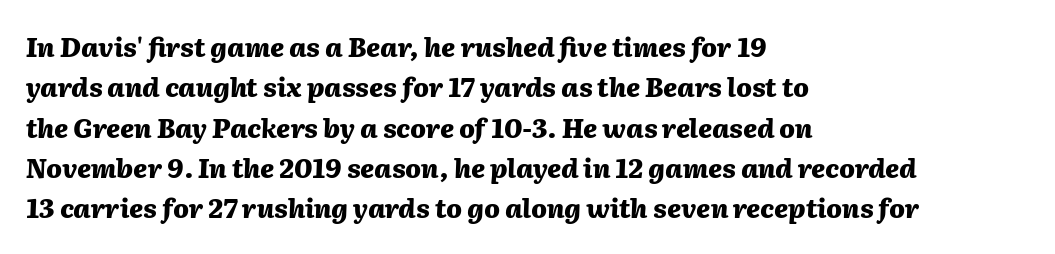
The image shows 26 px bold type, italic (leaning right); set left-aligned, normal line spacing (1.55x), normal letter spacing, not underlined.
